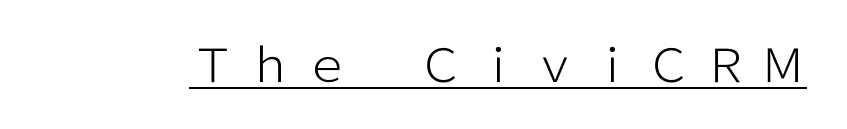
The image shows 46 px light sans-serif type, upright; set unusually wide letter spacing (+0.24 em), underlined; low stroke contrast and a medium x-height.
